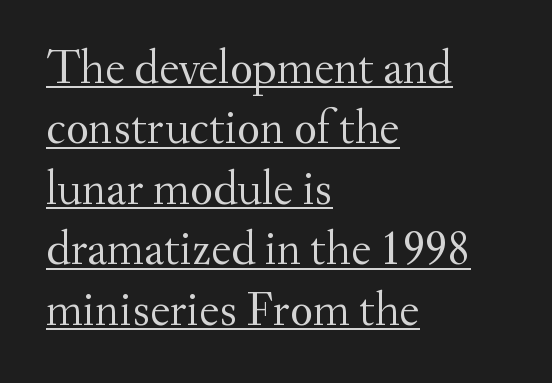
This sample is left-justified, so line endings fall wherever the words run out. Underline: present. Style check: upright. The cut favours lightness, reaching ordinary text weight at its darkest. A serif font was chosen for this passage.
